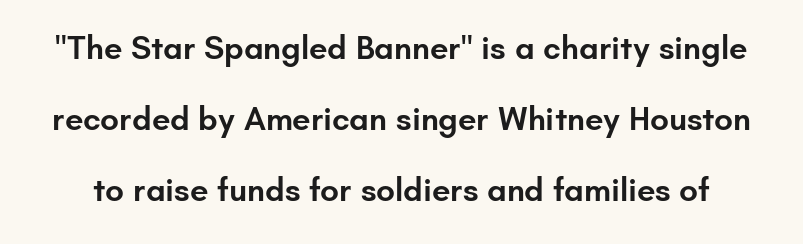
The zone under the glyphs is completely vacant. Note: no serifs on the glyphs. Is this a fixed-width face? No — the glyphs have proportional, varying widths. Each word holds together tightly as a unit, with standard inter-letter gaps. A bit beefed up — I'd call it semibold rather than bold. Vertical spacing — loose.
